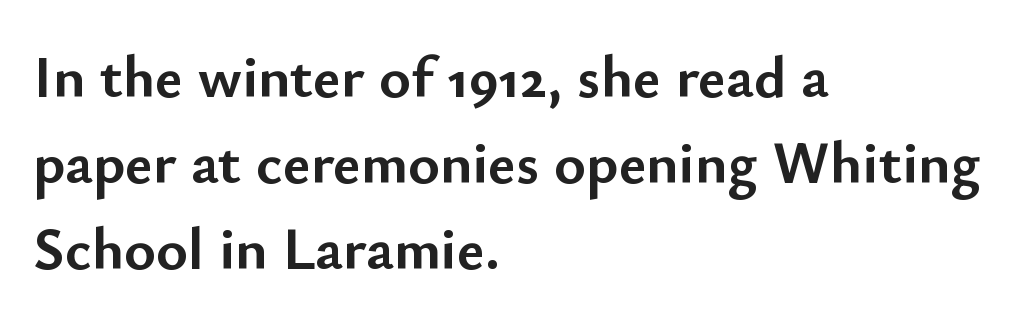
Rendered with straight, roman letterforms. The sample has been set heavy, in full bold. Summary of vertical rhythm: regular, with standard interline spacing. Looks like regular typesetting: each glyph gets only the width it needs.
